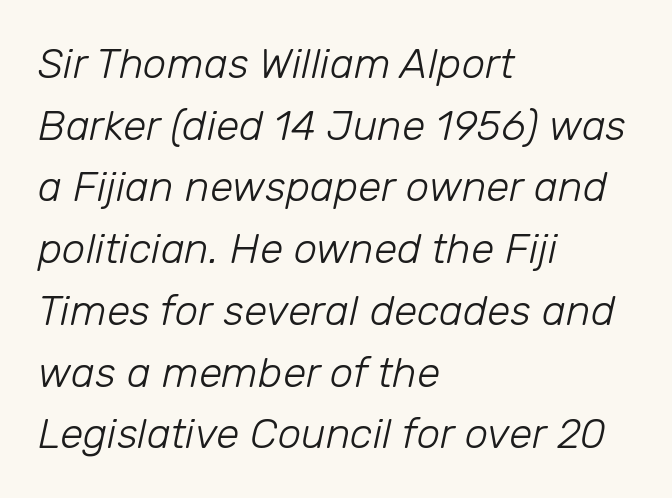
{"italic": "yes", "lean": "right", "slant_degrees": 12, "bold": "no", "weight": "light", "width": "normal", "stroke_contrast": "low", "x_height": "medium", "monospaced": "no", "underline": "no", "align": "left", "line_spacing": "normal", "line_spacing_ratio": 1.47, "letter_spacing": "normal", "letter_spacing_em": 0.0, "glyph_px": 42}
